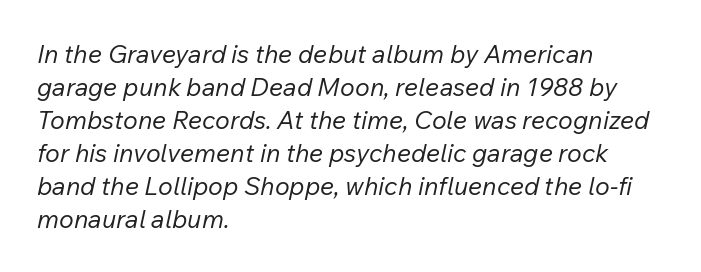
The image shows 25 px text type, italic (leaning right); set left-aligned, normal line spacing (1.32x), normal letter spacing, not underlined.
